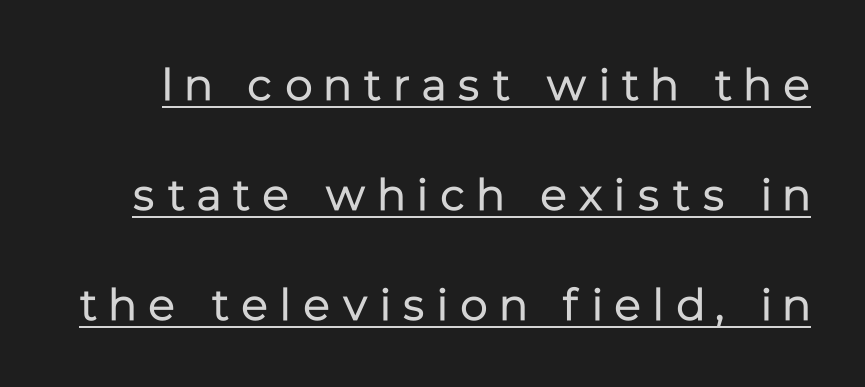
{"serif": "no", "italic": "no", "bold": "no", "weight": "regular", "width": "normal", "stroke_contrast": "low", "x_height": "medium", "monospaced": "no", "underline": "yes", "line_spacing": "loose", "line_spacing_ratio": 2.39, "letter_spacing": "wide", "letter_spacing_em": 0.26, "glyph_px": 46}
